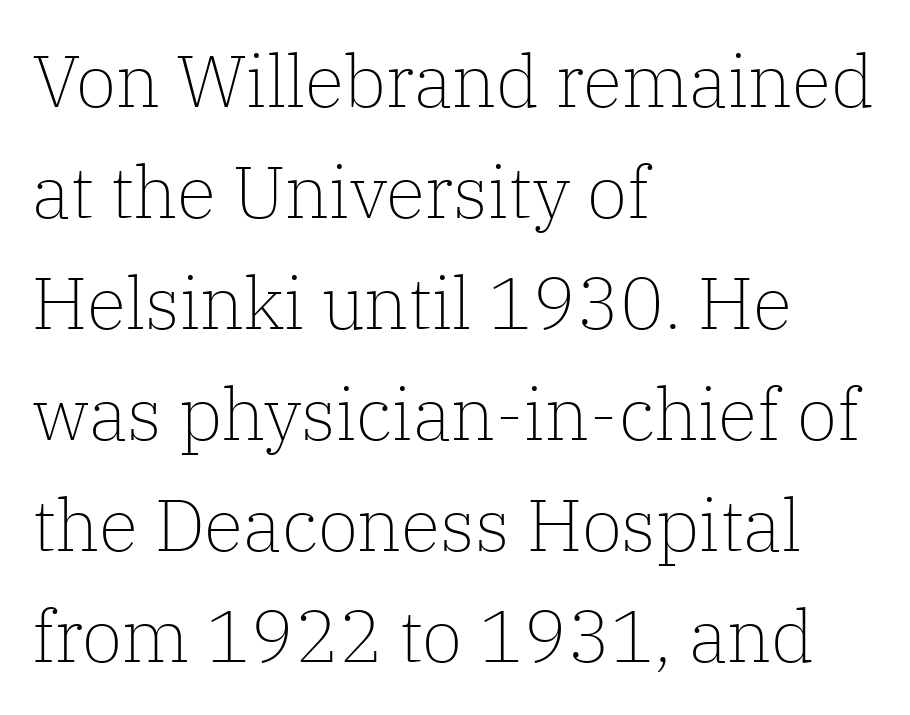
Students, observe: this is what conventionally led text looks like. Observe the ordinary spacing: letters are neighbours, not strangers. Is this a sans? No — the strokes have serifs. Underlining? Definitely not there.
